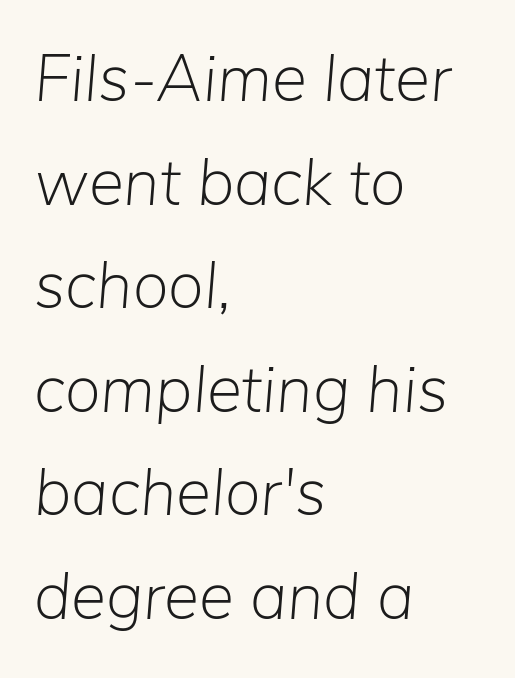
Q: Is the text bold? A: No.
Q: Is the text italic (slanted)? A: Yes, it leans right by about 5 degrees.
Q: Is the text underlined? A: No.
Q: How is the paragraph aligned? A: Left-aligned.
Q: Is the spacing between letters normal or unusually wide? A: Normal.
Q: Is the spacing between lines tight, normal or loose? A: Normal.
Q: Width (condensed, normal, or wide)? A: Normal.
Q: Stroke contrast? A: Low.
Q: x-height? A: Medium.
Q: Monospaced? A: No.
